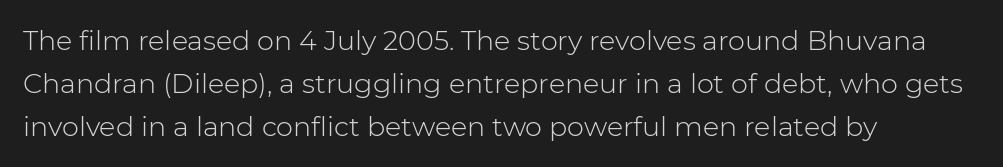
The image shows 27 px text type, upright; set left-aligned, normal line spacing (1.6x), normal letter spacing, not underlined.
